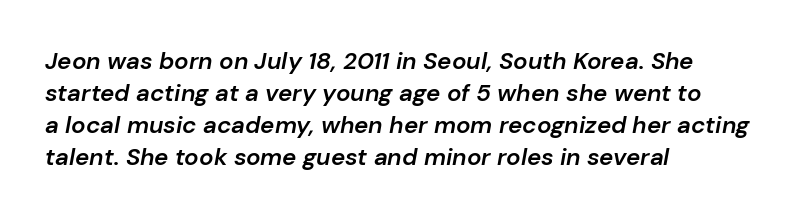
The specimen omits any rule beneath the text block's lines. The rendering uses a moderate line-height, typical for paragraphs. Firm but not heavy-handed strokes: this text is semibold. The passage is arranged the way most books set body copy — flush left. The type is set solid horizontally, with unmodified tracking.
